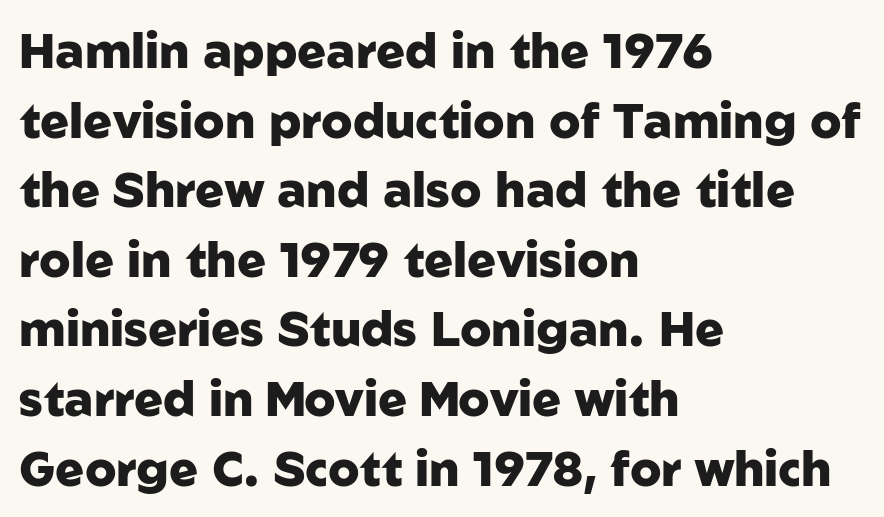
Q: Is the text bold? A: Yes.
Q: Is the text italic (slanted)? A: No, it is upright.
Q: Is the typeface a serif or a sans-serif typeface? A: Sans-serif.
Q: Is the text underlined? A: No.
Q: How is the paragraph aligned? A: Left-aligned.
Q: Is the spacing between letters normal or unusually wide? A: Normal.
Q: Is the spacing between lines tight, normal or loose? A: Normal.
Q: Width (condensed, normal, or wide)? A: Normal.
Q: Stroke contrast? A: Low.
Q: x-height? A: Medium.
Q: Monospaced? A: No.
